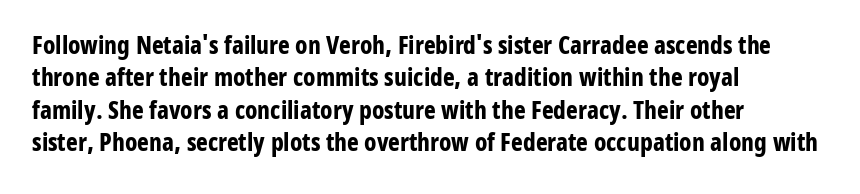
Q: Is the text bold? A: Yes.
Q: Is the text italic (slanted)? A: No, it is upright.
Q: Is the text underlined? A: No.
Q: How is the paragraph aligned? A: Left-aligned.
Q: Is the spacing between letters normal or unusually wide? A: Normal.
Q: Is the spacing between lines tight, normal or loose? A: Normal.
